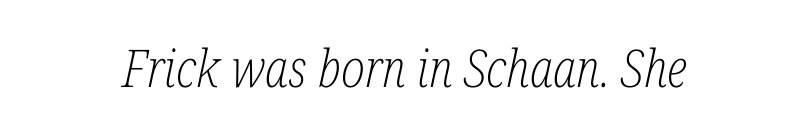
Do the characters align in a grid? No, the font is proportional. Glyph-to-glyph distance matches everyday printed text. A quiet, ordinary-to-light weight characterises the typeface. Stroke terminals: seriffed.
